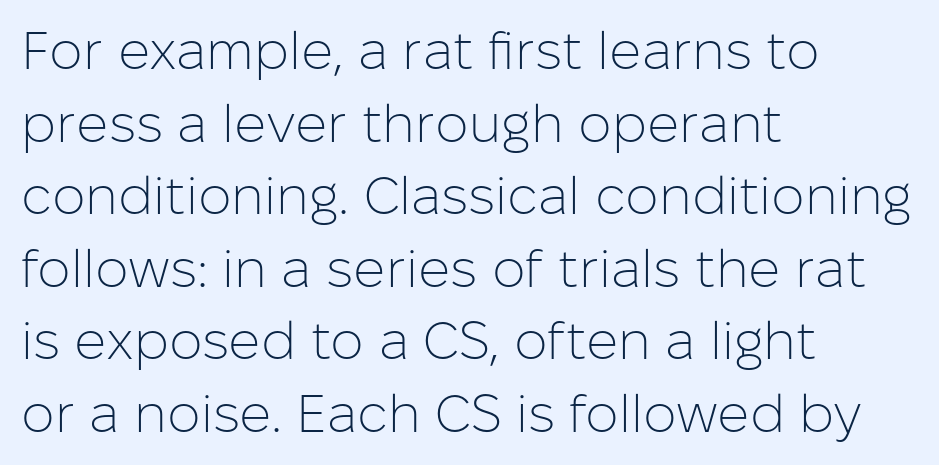
Q: Is the text bold? A: No.
Q: Is the text italic (slanted)? A: No, it is upright.
Q: Is the typeface a serif or a sans-serif typeface? A: Sans-serif.
Q: Is the text underlined? A: No.
Q: How is the paragraph aligned? A: Left-aligned.
Q: Is the spacing between letters normal or unusually wide? A: Normal.
Q: Is the spacing between lines tight, normal or loose? A: Normal.
Q: Width (condensed, normal, or wide)? A: Normal.
Q: Stroke contrast? A: Low.
Q: x-height? A: Medium.
Q: Monospaced? A: No.
